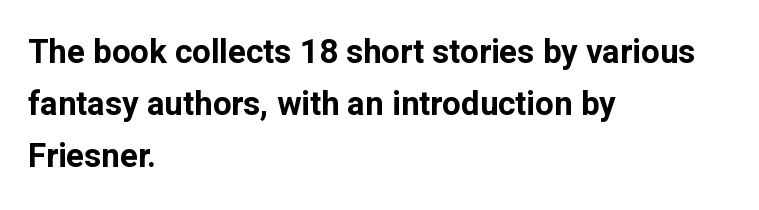
Q: Is the text bold? A: Yes.
Q: Is the text italic (slanted)? A: No, it is upright.
Q: Is the typeface a serif or a sans-serif typeface? A: Sans-serif.
Q: Is the text underlined? A: No.
Q: How is the paragraph aligned? A: Left-aligned.
Q: Is the spacing between letters normal or unusually wide? A: Normal.
Q: Is the spacing between lines tight, normal or loose? A: Normal.
Q: Width (condensed, normal, or wide)? A: Normal.
Q: Stroke contrast? A: Low.
Q: x-height? A: Medium.
Q: Monospaced? A: No.
